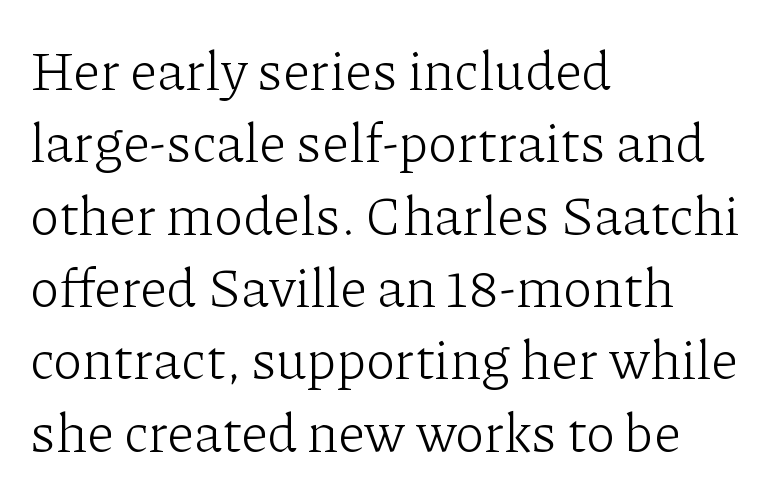
{"serif": "yes", "italic": "no", "bold": "no", "weight": "light", "width": "normal", "stroke_contrast": "low", "x_height": "medium", "monospaced": "no", "underline": "no", "align": "left", "line_spacing": "normal", "line_spacing_ratio": 1.34, "letter_spacing": "normal", "letter_spacing_em": 0.0, "glyph_px": 54}
